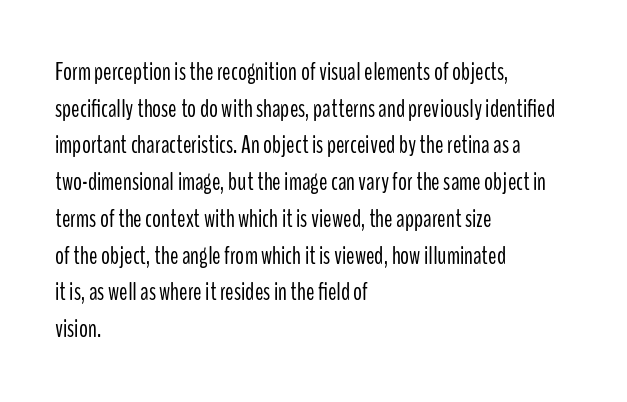
Weight: in the light-to-regular range. In CSS terms this would be text-align: left. The letters stand straight up with perfectly vertical stems. Each new line begins a customary step beneath the previous one. Characters follow at the spacing the type designer built in.
